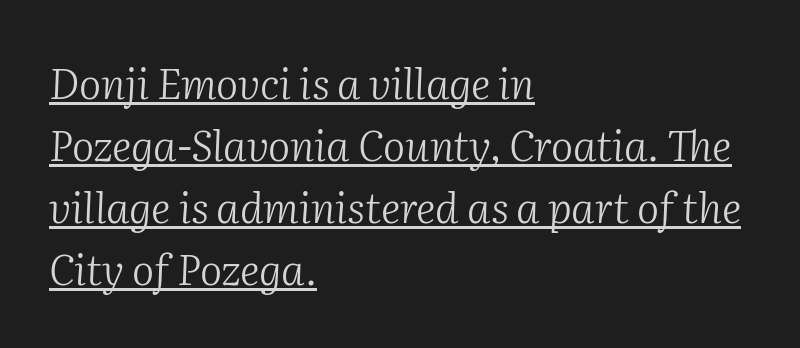
The image shows 42 px light serif type, italic (leaning right); set left-aligned, normal line spacing (1.48x), normal letter spacing, underlined; medium stroke contrast and a medium x-height.
